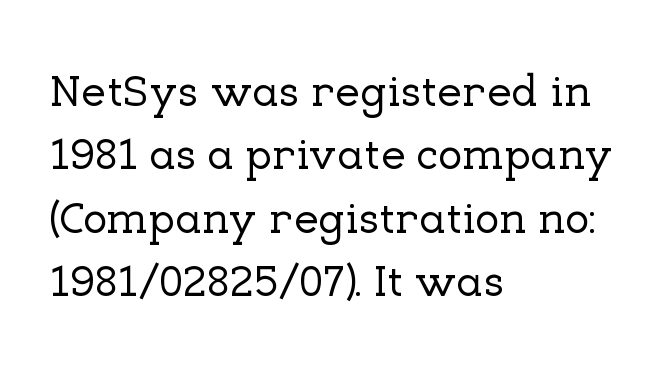
{"serif": "yes", "italic": "no", "width": "normal", "stroke_contrast": "low", "x_height": "medium", "monospaced": "no", "underline": "no", "align": "left", "line_spacing": "normal", "line_spacing_ratio": 1.41, "letter_spacing": "normal", "letter_spacing_em": 0.0, "glyph_px": 45}
